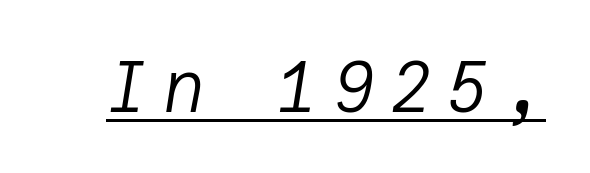
{"italic": "yes", "lean": "right", "slant_degrees": 9, "bold": "no", "weight": "regular", "width": "normal", "stroke_contrast": "low", "x_height": "medium", "monospaced": "yes", "underline": "yes", "letter_spacing": "wide", "letter_spacing_em": 0.21, "glyph_px": 70}
